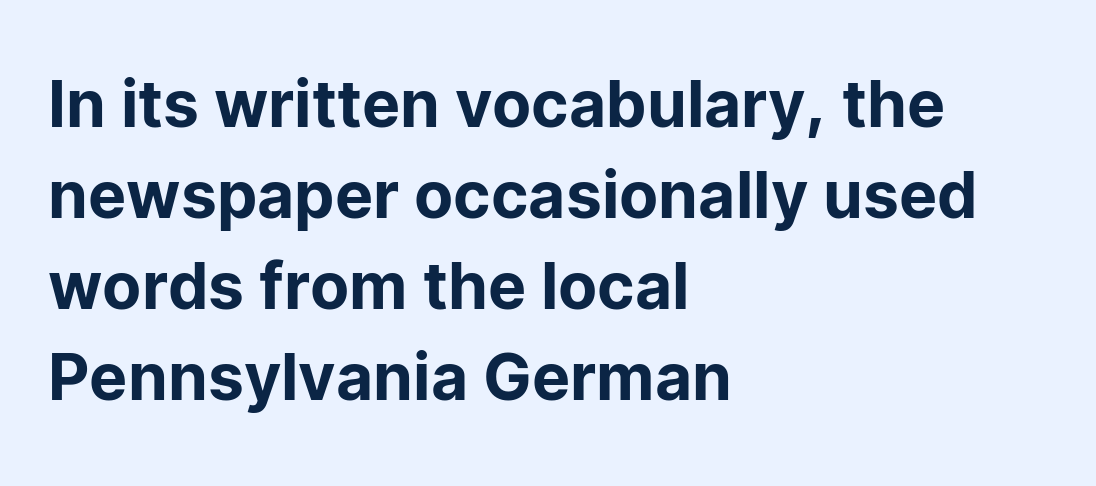
{"serif": "no", "italic": "no", "width": "normal", "stroke_contrast": "low", "x_height": "medium", "monospaced": "no", "underline": "no", "align": "left", "line_spacing": "normal", "line_spacing_ratio": 1.42, "letter_spacing": "normal", "letter_spacing_em": 0.0, "glyph_px": 64}
